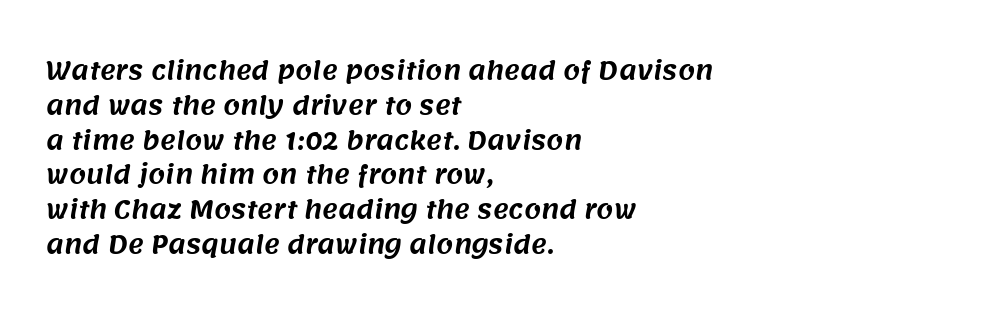
The image shows 24 px text type; set left-aligned, normal line spacing (1.45x), normal letter spacing, not underlined.
